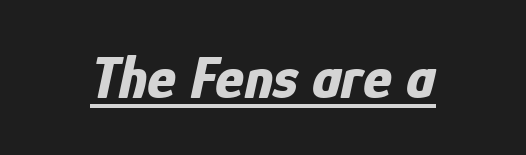
Q: Is the text bold? A: Yes.
Q: Is the text italic (slanted)? A: Yes, it leans right by about 12 degrees.
Q: Is the text underlined? A: Yes.
Q: Is the spacing between letters normal or unusually wide? A: Normal.
Q: Width (condensed, normal, or wide)? A: Condensed.
Q: Stroke contrast? A: Low.
Q: x-height? A: Medium.
Q: Monospaced? A: No.
